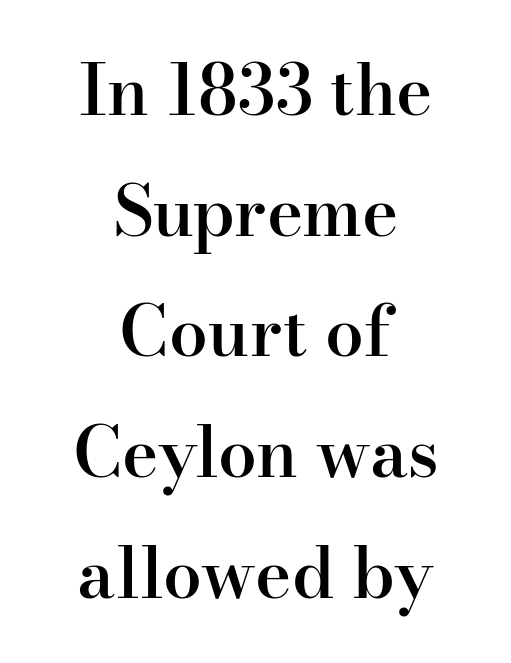
Q: Is the text bold? A: Semi-bold.
Q: Is the text italic (slanted)? A: No, it is upright.
Q: Is the typeface a serif or a sans-serif typeface? A: Serif.
Q: Is the text underlined? A: No.
Q: How is the paragraph aligned? A: Centered.
Q: Is the spacing between letters normal or unusually wide? A: Normal.
Q: Width (condensed, normal, or wide)? A: Normal.
Q: Stroke contrast? A: High.
Q: x-height? A: Small.
Q: Monospaced? A: No.
